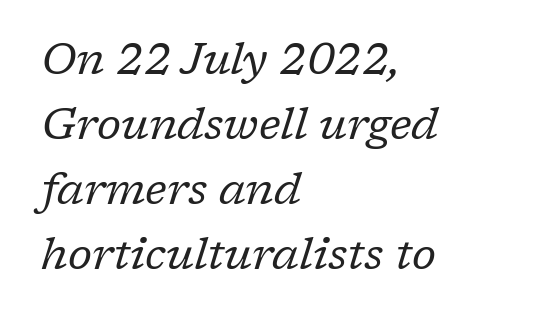
{"serif": "yes", "italic": "yes", "lean": "right", "slant_degrees": 17, "bold": "no", "weight": "regular", "width": "normal", "stroke_contrast": "low", "x_height": "medium", "monospaced": "no", "underline": "no", "align": "left", "line_spacing": "normal", "line_spacing_ratio": 1.48, "letter_spacing": "normal", "letter_spacing_em": 0.0, "glyph_px": 44}
